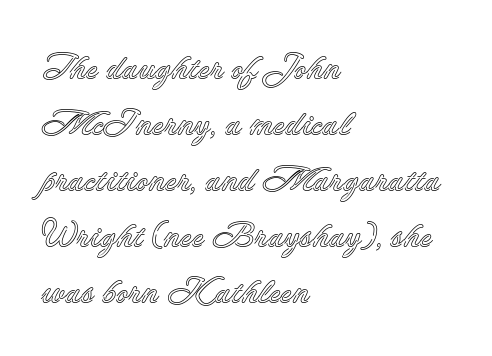
The space directly below the letters is spotless. Regular leading. Where is the straight margin? On the left. How are the letters spaced? Ordinarily, with no added tracking. Here the designer chose a conventional face with non-uniform glyph widths.
